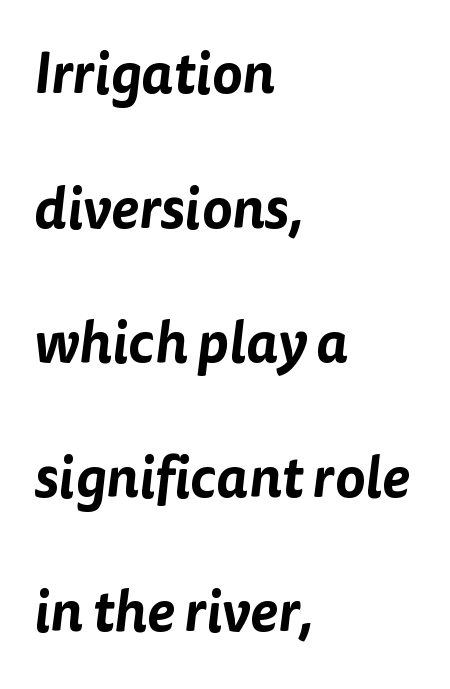
Q: Is the typeface a serif or a sans-serif typeface? A: Sans-serif.
Q: Is the text underlined? A: No.
Q: How is the paragraph aligned? A: Left-aligned.
Q: Is the spacing between letters normal or unusually wide? A: Normal.
Q: Is the spacing between lines tight, normal or loose? A: Loose.
Q: Width (condensed, normal, or wide)? A: Normal.
Q: Stroke contrast? A: Low.
Q: x-height? A: Medium.
Q: Monospaced? A: No.
